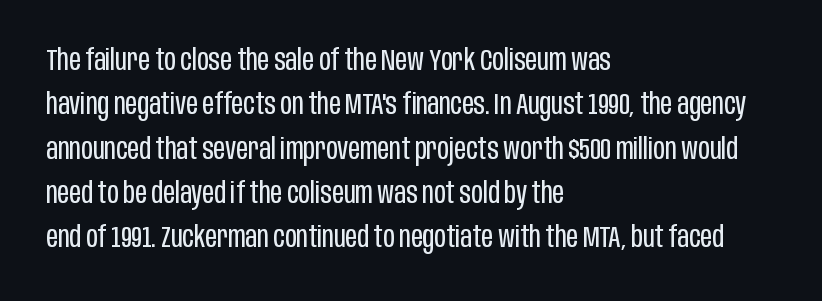
Q: Is the text bold? A: No.
Q: Is the text italic (slanted)? A: No, it is upright.
Q: Is the typeface a serif or a sans-serif typeface? A: Sans-serif.
Q: Is the text underlined? A: No.
Q: How is the paragraph aligned? A: Left-aligned.
Q: Is the spacing between letters normal or unusually wide? A: Normal.
Q: Is the spacing between lines tight, normal or loose? A: Normal.
Q: Width (condensed, normal, or wide)? A: Condensed.
Q: Stroke contrast? A: Low.
Q: x-height? A: Large.
Q: Monospaced? A: No.
